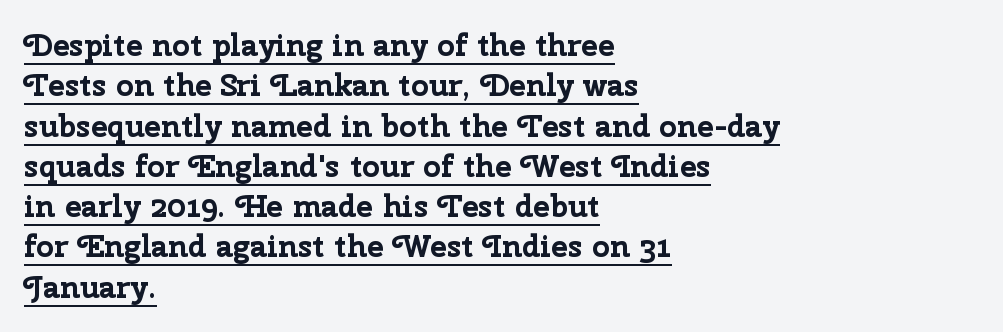
Q: Is the text bold? A: Yes.
Q: Is the text italic (slanted)? A: No, it is upright.
Q: Is the typeface a serif or a sans-serif typeface? A: Sans-serif.
Q: Is the text underlined? A: Yes.
Q: How is the paragraph aligned? A: Left-aligned.
Q: Is the spacing between letters normal or unusually wide? A: Normal.
Q: Is the spacing between lines tight, normal or loose? A: Normal.
Q: Width (condensed, normal, or wide)? A: Normal.
Q: Stroke contrast? A: Low.
Q: x-height? A: Medium.
Q: Monospaced? A: No.
